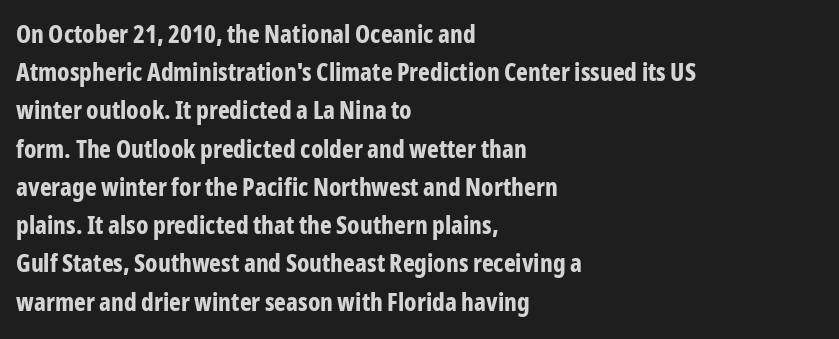
The image shows 25 px bold type, upright; set left-aligned, normal line spacing (1.53x), normal letter spacing, not underlined.
